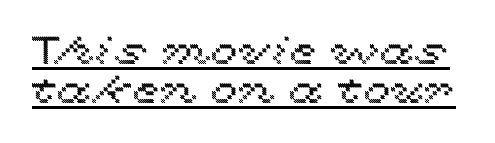
{"width": "wide", "x_height": "medium", "monospaced": "no", "underline": "yes", "line_spacing": "tight", "line_spacing_ratio": 1.0, "letter_spacing": "normal", "letter_spacing_em": 0.0, "glyph_px": 39}
